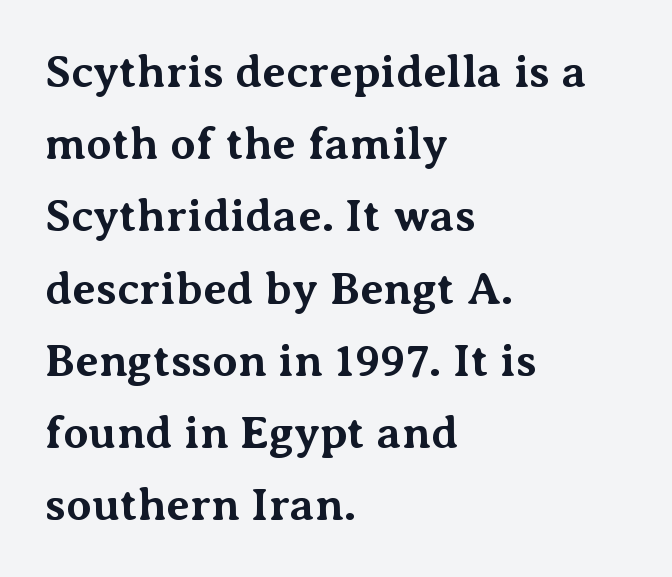
{"serif": "yes", "italic": "no", "bold": "yes", "weight": "bold", "width": "normal", "stroke_contrast": "medium", "x_height": "medium", "monospaced": "no", "underline": "no", "align": "left", "line_spacing": "normal", "line_spacing_ratio": 1.57, "letter_spacing": "normal", "letter_spacing_em": 0.0, "glyph_px": 46}
